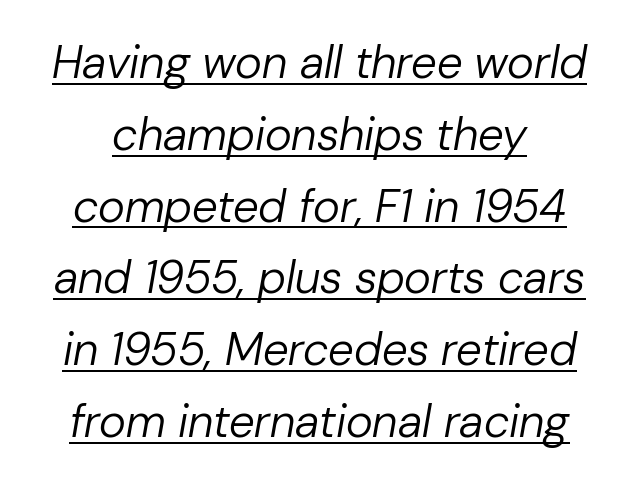
Q: Is the text bold? A: No.
Q: Is the text italic (slanted)? A: Yes, it leans right by about 10 degrees.
Q: Is the text underlined? A: Yes.
Q: Is the spacing between letters normal or unusually wide? A: Normal.
Q: Is the spacing between lines tight, normal or loose? A: Normal.
Q: Width (condensed, normal, or wide)? A: Normal.
Q: Stroke contrast? A: Low.
Q: x-height? A: Medium.
Q: Monospaced? A: No.
